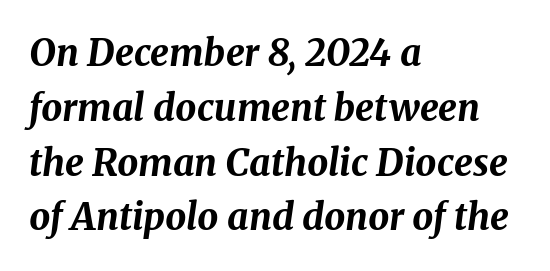
{"italic": "yes", "lean": "right", "slant_degrees": 8, "bold": "yes", "weight": "bold", "width": "normal", "stroke_contrast": "medium", "x_height": "medium", "monospaced": "no", "underline": "no", "align": "left", "line_spacing": "normal", "line_spacing_ratio": 1.48, "letter_spacing": "normal", "letter_spacing_em": 0.0, "glyph_px": 37}
